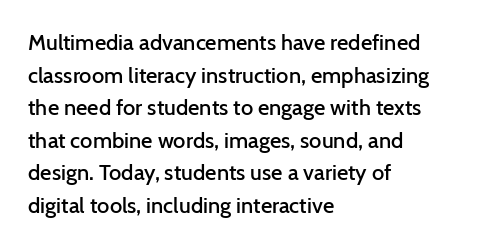
Q: Is the text bold? A: Semi-bold.
Q: Is the text italic (slanted)? A: No, it is upright.
Q: Is the text underlined? A: No.
Q: How is the paragraph aligned? A: Left-aligned.
Q: Is the spacing between letters normal or unusually wide? A: Normal.
Q: Is the spacing between lines tight, normal or loose? A: Normal.
